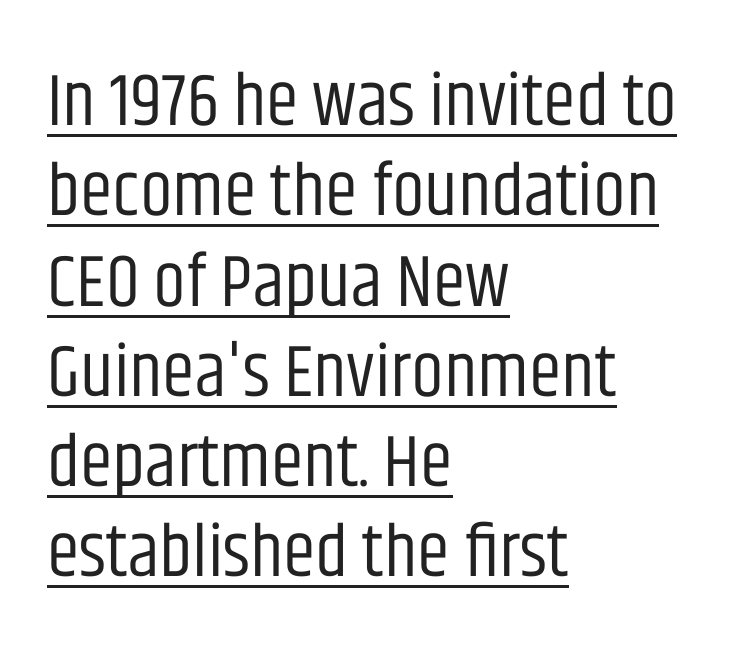
Nothing heavy about these letters — not bold at all. Is this a fixed-width face? No — the glyphs have proportional, varying widths. Is this a sans? Yes — the strokes have no serifs. This rendering leaves character spacing at its baseline value.
